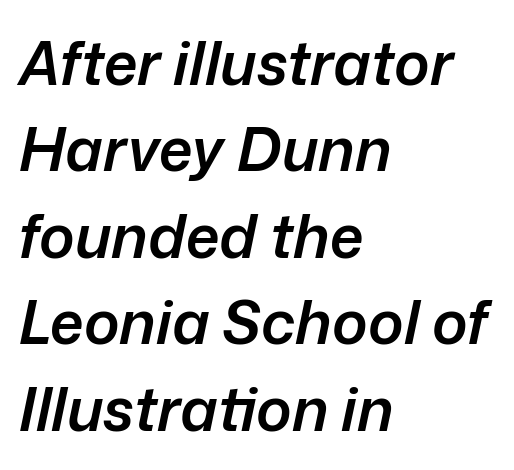
The image shows 60 px semibold type, italic (leaning right); set left-aligned, normal line spacing (1.44x), normal letter spacing, not underlined; low stroke contrast and a medium x-height.
